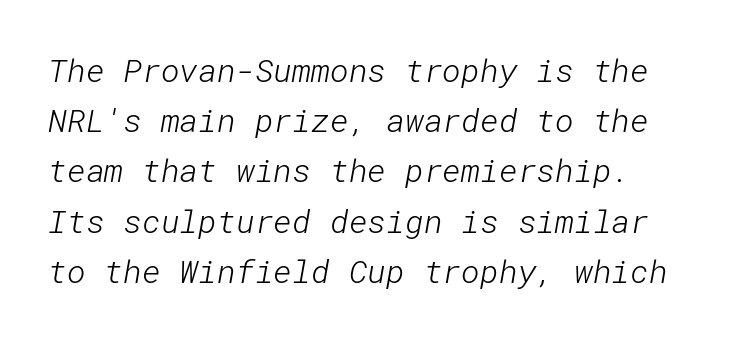
{"serif": "no", "bold": "no", "weight": "light", "width": "normal", "stroke_contrast": "low", "x_height": "medium", "underline": "no", "line_spacing": "normal", "line_spacing_ratio": 1.57, "letter_spacing": "normal", "letter_spacing_em": 0.0, "glyph_px": 32}
